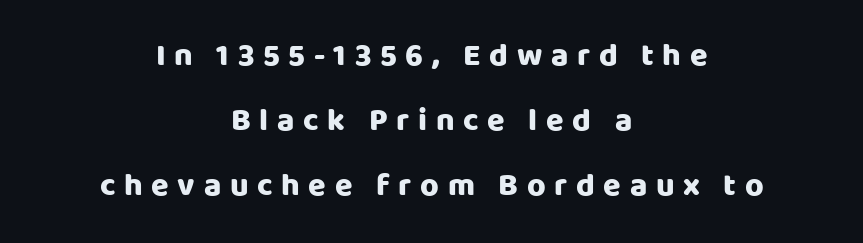
The image shows 32 px sans-serif type, upright; set centered, loose line spacing (2.03x), unusually wide letter spacing (+0.27 em), not underlined; low stroke contrast and a large x-height.
